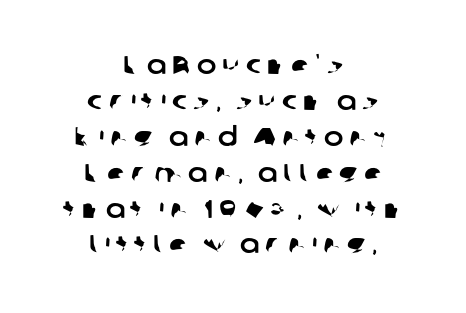
{"underline": "no", "align": "center", "line_spacing": "normal", "line_spacing_ratio": 1.38, "letter_spacing": "wide", "letter_spacing_em": 0.23, "glyph_px": 26}
